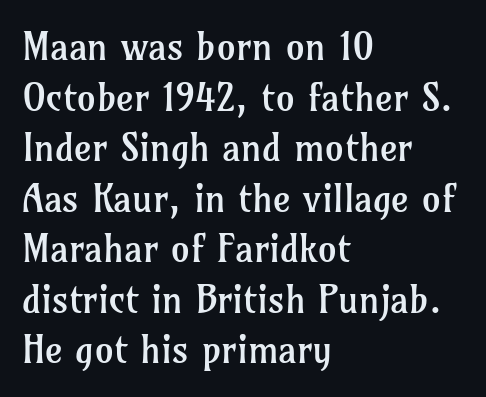
The image shows 38 px regular-weight serif type, upright; set left-aligned, normal line spacing (1.33x), normal letter spacing, not underlined; low stroke contrast and a medium x-height.
